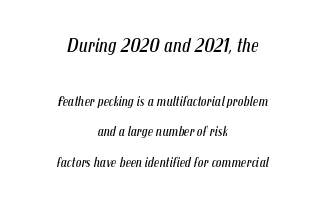
The composition opens big and finishes small. Type without underlining. You can tell it's italic because the verticals aren't actually vertical. Compared with typical body copy, the letter spacing here is the same. Counters stay open thanks to moderate or lighter strokes.
